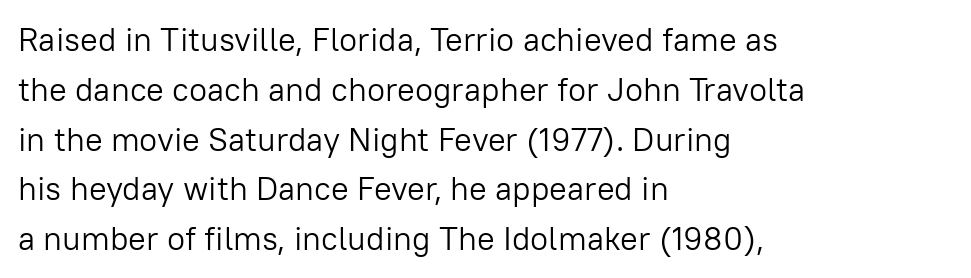
Q: Is the text bold? A: No.
Q: Is the text italic (slanted)? A: No, it is upright.
Q: Is the typeface a serif or a sans-serif typeface? A: Sans-serif.
Q: Is the text underlined? A: No.
Q: How is the paragraph aligned? A: Left-aligned.
Q: Is the spacing between letters normal or unusually wide? A: Normal.
Q: Is the spacing between lines tight, normal or loose? A: Normal.
Q: Width (condensed, normal, or wide)? A: Normal.
Q: Stroke contrast? A: Low.
Q: x-height? A: Medium.
Q: Monospaced? A: No.
